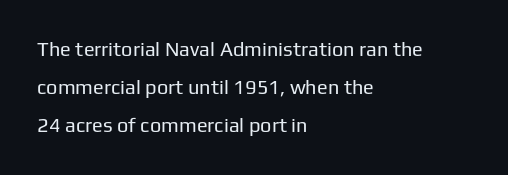
Descenders hang freely into open space. The specimen reads as upright at a glance. How are the letters spaced? Ordinarily, with no added tracking. Teacher's note: observe the even left margin — that is flush-left alignment.
